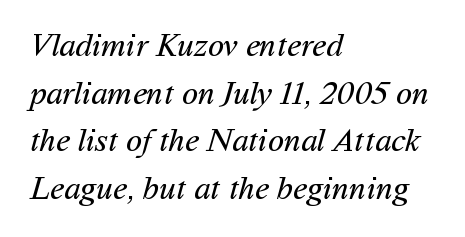
Left-aligned paragraph, ragged on the right. Grotesque or geometric, the face here clearly has no serifs. Here the designer chose a conventional face with non-uniform glyph widths. Caption: standard tracking, unaltered.
